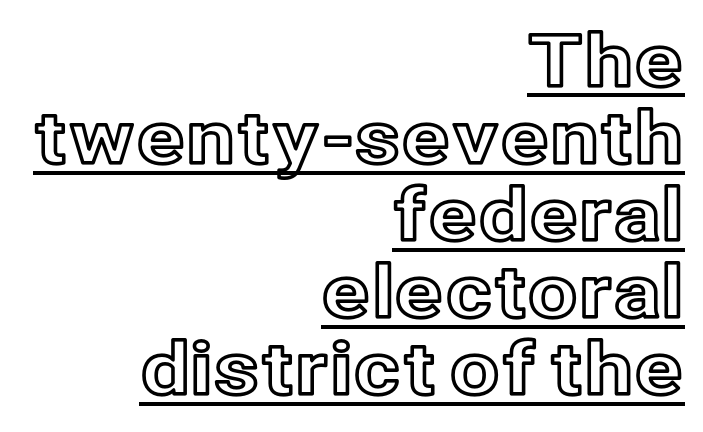
{"italic": "no", "width": "normal", "x_height": "medium", "monospaced": "no", "underline": "yes", "align": "right", "line_spacing": "tight", "line_spacing_ratio": 1.07, "letter_spacing": "normal", "letter_spacing_em": 0.0, "glyph_px": 72}
